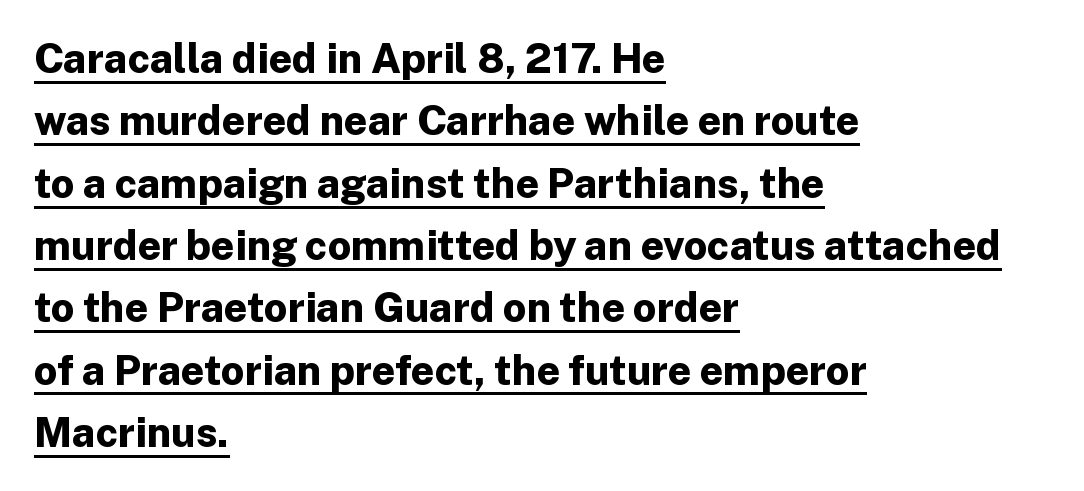
Q: Is the text bold? A: Yes.
Q: Is the text italic (slanted)? A: No, it is upright.
Q: Is the typeface a serif or a sans-serif typeface? A: Sans-serif.
Q: Is the text underlined? A: Yes.
Q: How is the paragraph aligned? A: Left-aligned.
Q: Is the spacing between letters normal or unusually wide? A: Normal.
Q: Is the spacing between lines tight, normal or loose? A: Normal.
Q: Width (condensed, normal, or wide)? A: Normal.
Q: Stroke contrast? A: Low.
Q: x-height? A: Medium.
Q: Monospaced? A: No.
